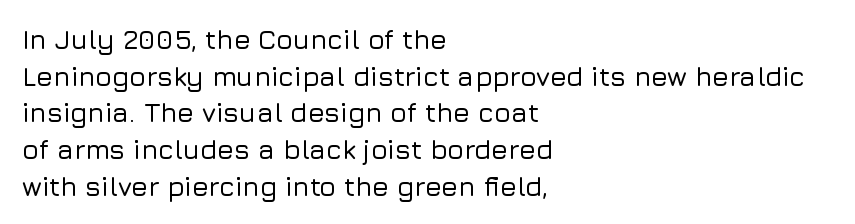
The image shows 27 px text type, upright; set left-aligned, normal line spacing (1.36x), normal letter spacing, not underlined.
